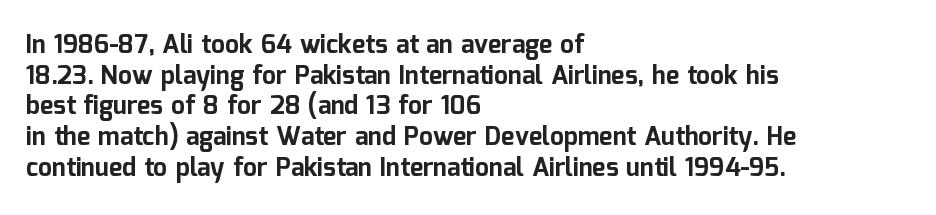
In CSS terms this would be text-align: left. Anything drawn beneath the words? Only blank space. Posture: upright roman. As a designer I'd log this as weight 700, bold.
